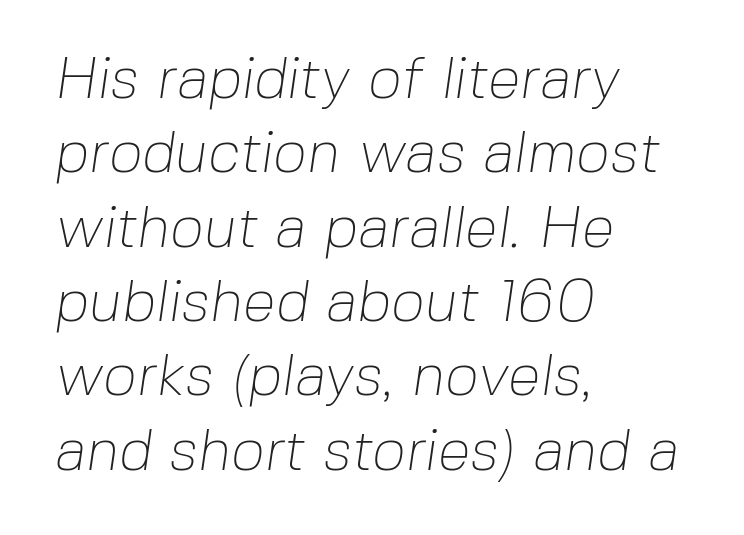
Alignment: flush left. Does the leading feel generous? No, just average. The string is rendered with underlining switched off. The characters display no serif detailing; their extremities are plain. The font is comparable to plain body text, perhaps lighter. Observe the ordinary spacing: letters are neighbours, not strangers.
